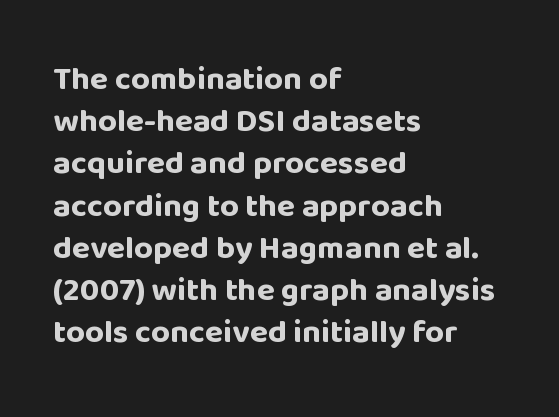
{"serif": "no", "italic": "no", "bold": "yes", "weight": "bold", "width": "normal", "stroke_contrast": "low", "x_height": "large", "monospaced": "no", "underline": "no", "align": "left", "line_spacing": "normal", "line_spacing_ratio": 1.28, "letter_spacing": "normal", "letter_spacing_em": 0.0, "glyph_px": 33}
